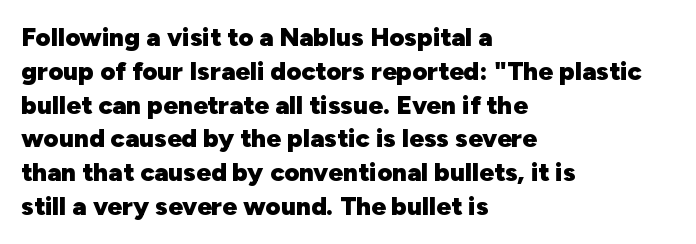
Q: Is the text bold? A: Yes.
Q: Is the text italic (slanted)? A: No, it is upright.
Q: Is the text underlined? A: No.
Q: How is the paragraph aligned? A: Left-aligned.
Q: Is the spacing between letters normal or unusually wide? A: Normal.
Q: Is the spacing between lines tight, normal or loose? A: Normal.
